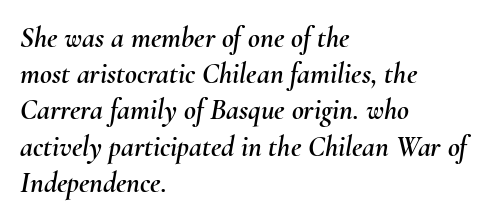
Is the letter spacing exaggerated? No — it looks like the ordinary default. Yep, that's italic — everything's leaning. Has an underline been added? It has not. This sample has the flowing, uneven cadence of proportional lettering. Vertical spacing — default. Each line starts at the same left margin while the right side varies.
